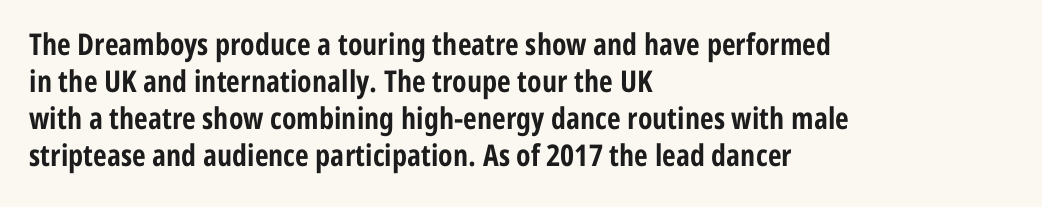
Do the letters lean? They stand straight. Is the letter spacing exaggerated? No — it looks like the ordinary default. Does the weight exceed regular? Yes, all the way to bold. Grotesque or geometric, the face here clearly has no serifs. A typesetter would call this proportional, since set widths differ per character.
